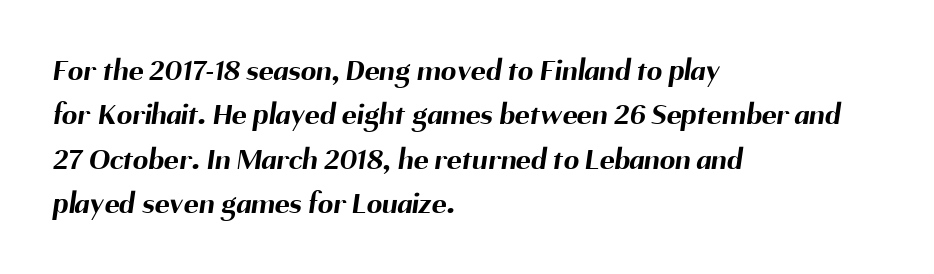
Q: Is the text bold? A: Yes.
Q: Is the typeface a serif or a sans-serif typeface? A: Sans-serif.
Q: Is the text underlined? A: No.
Q: How is the paragraph aligned? A: Left-aligned.
Q: Is the spacing between letters normal or unusually wide? A: Normal.
Q: Is the spacing between lines tight, normal or loose? A: Normal.
Q: Width (condensed, normal, or wide)? A: Normal.
Q: Stroke contrast? A: Medium.
Q: x-height? A: Medium.
Q: Monospaced? A: No.
